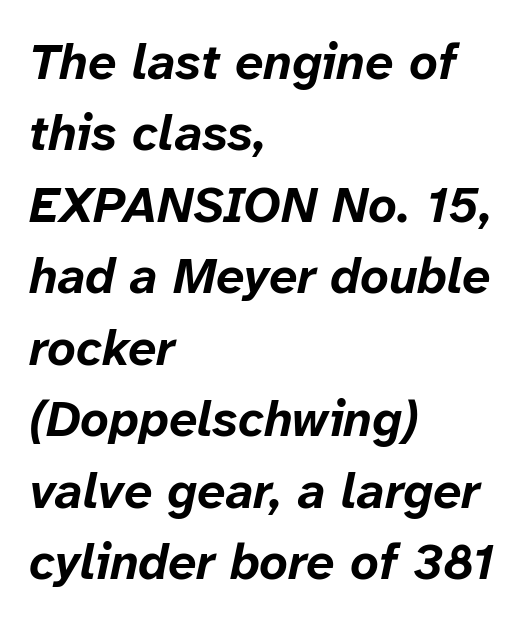
The space beneath each line is pristine and unruled. Varying glyph widths throughout — classic text-font behaviour. Is the block centered? No — it sits flush against the left margin. Vertical spacing — default. Heavy, bold letterforms. You can tell it's italic because the verticals aren't actually vertical.
